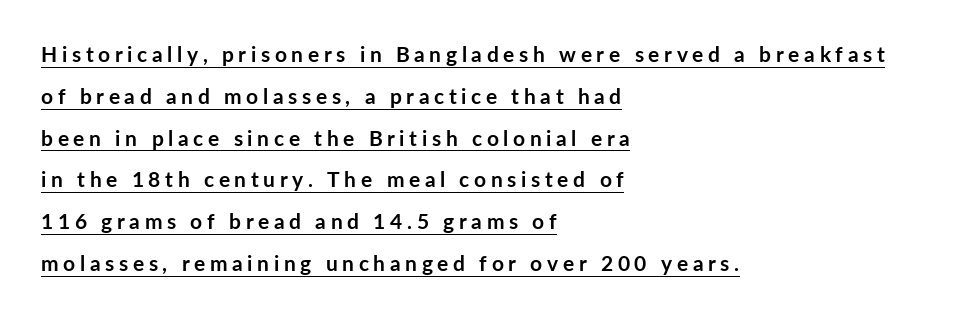
Q: Is the text bold? A: Yes.
Q: Is the text italic (slanted)? A: No, it is upright.
Q: Is the text underlined? A: Yes.
Q: How is the paragraph aligned? A: Left-aligned.
Q: Is the spacing between letters normal or unusually wide? A: Unusually wide.
Q: Is the spacing between lines tight, normal or loose? A: Loose.
